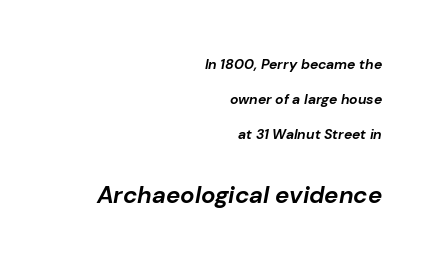
Nobody touched the tracking dial on this one. The block sitting lower on the canvas is the one with enlarged characters. The lines in this sample share a right terminus and differ only in where they begin. These lines stand farther apart than default settings would place them.
